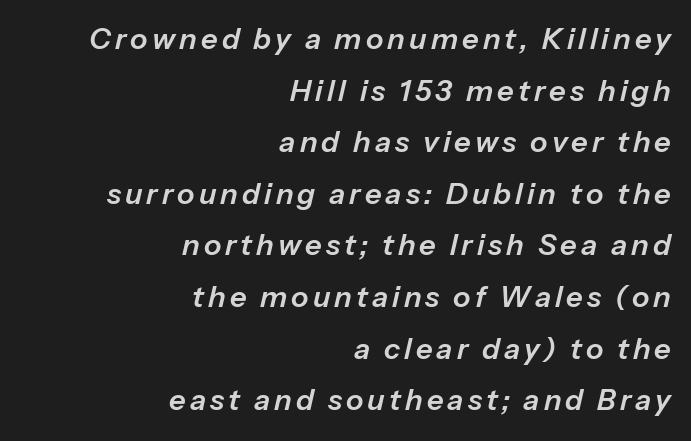
The image shows 29 px text type, italic (leaning right); set right-aligned, line spacing 1.78x, not underlined; low stroke contrast and a medium x-height.
